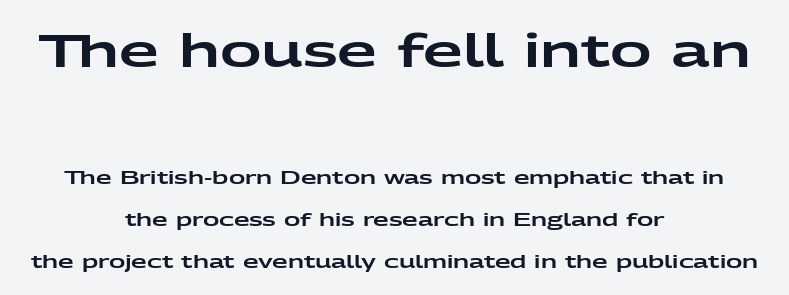
Looks like regular typesetting: each glyph gets only the width it needs. The typesetter chose a symmetrical, centered arrangement here. The letters stand straight up with perfectly vertical stems. The line texture is even and compact thanks to regular tracking.
